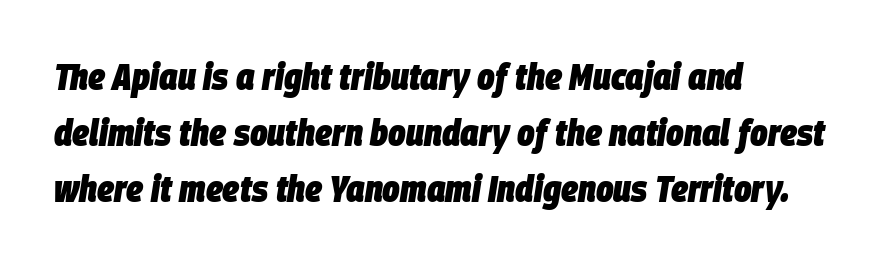
The image shows 37 px heavy, condensed type, italic (leaning right); set left-aligned, normal line spacing (1.51x), normal letter spacing, not underlined; low stroke contrast and a large x-height.
